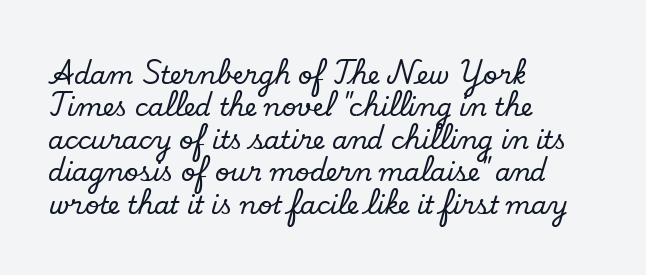
{"underline": "no", "align": "left", "line_spacing": "normal", "line_spacing_ratio": 1.3, "letter_spacing": "normal", "letter_spacing_em": 0.0, "glyph_px": 25}
